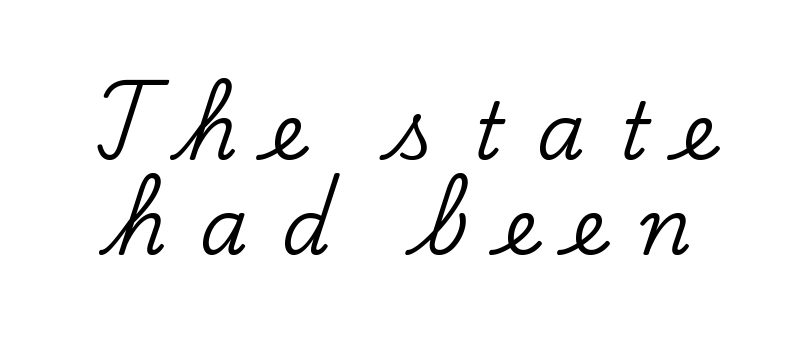
Check where the strokes stop: tiny serifs finish them off. Think of a printed novel: that variable character pitch is what you see here. Display-style spreading of the glyphs; the letterfit is very open. The zone under the glyphs is completely vacant.
